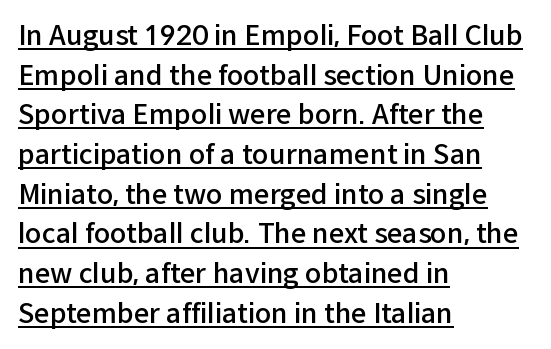
Q: Is the text bold? A: Semi-bold.
Q: Is the text italic (slanted)? A: No, it is upright.
Q: Is the text underlined? A: Yes.
Q: How is the paragraph aligned? A: Left-aligned.
Q: Is the spacing between letters normal or unusually wide? A: Normal.
Q: Is the spacing between lines tight, normal or loose? A: Normal.
